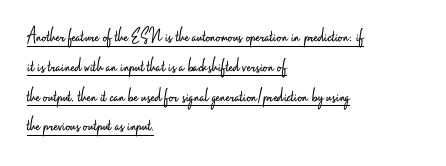
Q: Is the text bold? A: No.
Q: Is the text italic (slanted)? A: Yes.
Q: Is the text underlined? A: Yes.
Q: How is the paragraph aligned? A: Left-aligned.
Q: Is the spacing between letters normal or unusually wide? A: Normal.
Q: Is the spacing between lines tight, normal or loose? A: Normal.
